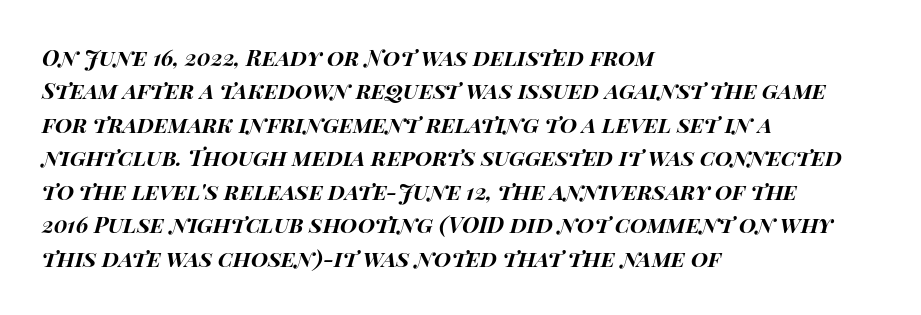
{"italic": "yes", "lean": "right", "slant_degrees": 15, "bold": "yes", "underline": "no", "align": "left", "line_spacing": "normal", "line_spacing_ratio": 1.52, "letter_spacing": "normal", "letter_spacing_em": 0.0, "glyph_px": 22}
